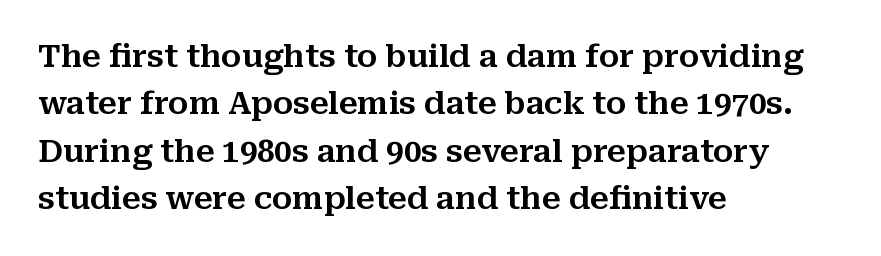
{"serif": "yes", "italic": "no", "width": "normal", "stroke_contrast": "medium", "x_height": "medium", "monospaced": "no", "underline": "no", "align": "left", "line_spacing": "normal", "line_spacing_ratio": 1.53, "letter_spacing": "normal", "letter_spacing_em": 0.0, "glyph_px": 31}
